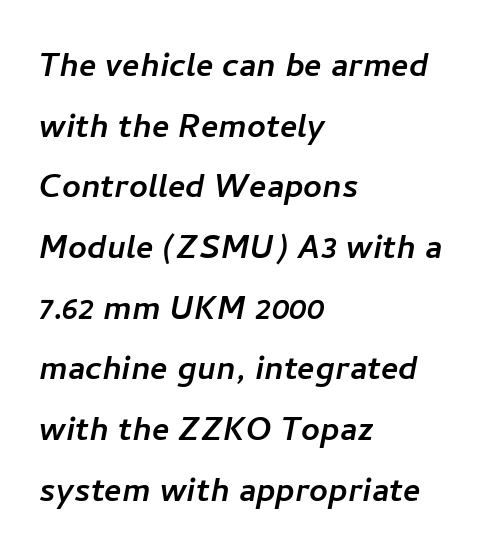
Q: Is the typeface a serif or a sans-serif typeface? A: Sans-serif.
Q: Is the text underlined? A: No.
Q: How is the paragraph aligned? A: Left-aligned.
Q: Is the spacing between letters normal or unusually wide? A: Normal.
Q: Is the spacing between lines tight, normal or loose? A: Normal.
Q: Width (condensed, normal, or wide)? A: Normal.
Q: Stroke contrast? A: Low.
Q: x-height? A: Medium.
Q: Monospaced? A: No.
